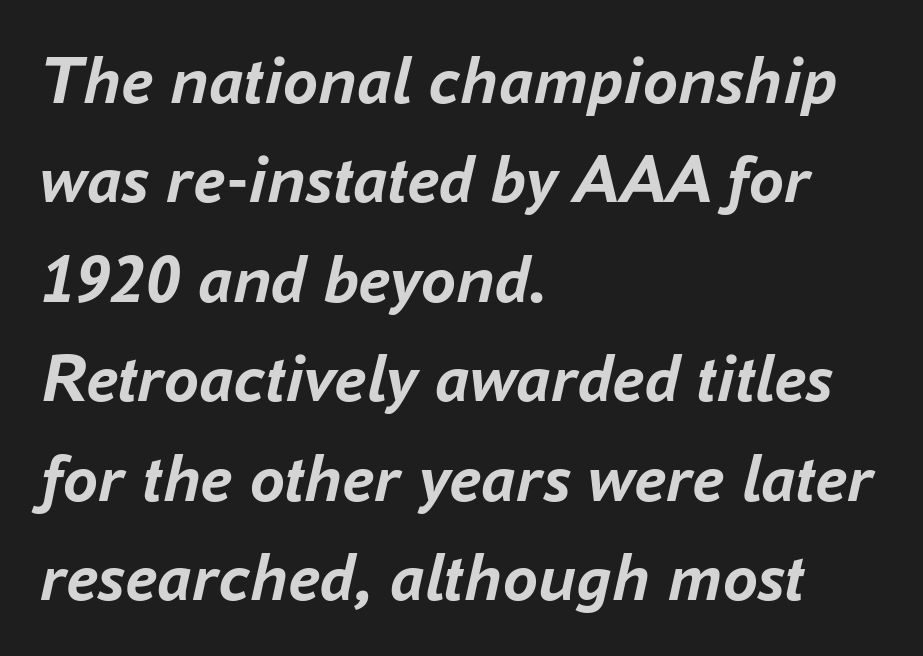
{"italic": "yes", "lean": "right", "slant_degrees": 16, "bold": "yes", "weight": "semibold", "width": "normal", "stroke_contrast": "low", "x_height": "medium", "monospaced": "no", "underline": "no", "align": "left", "line_spacing": "normal", "line_spacing_ratio": 1.42, "letter_spacing": "normal", "letter_spacing_em": 0.0, "glyph_px": 70}
